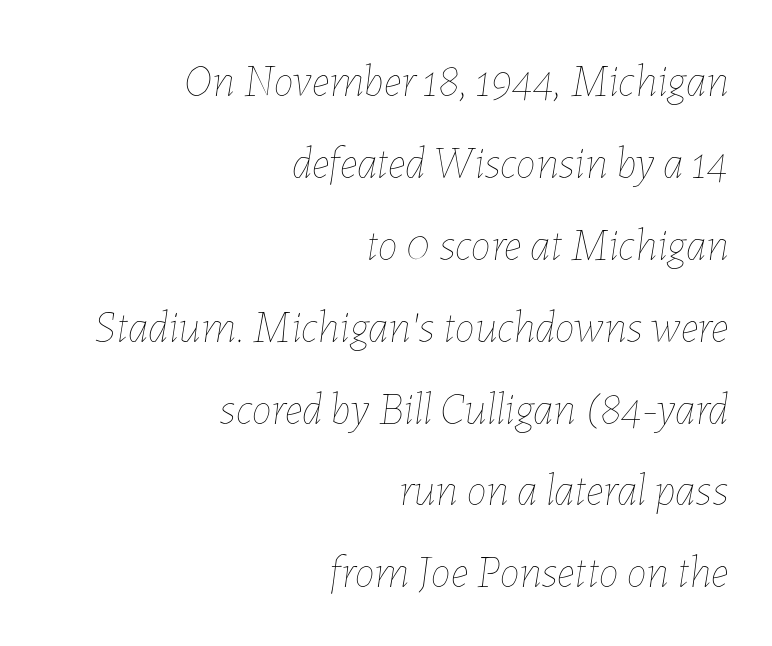
Q: Is the text bold? A: No.
Q: Is the text italic (slanted)? A: Yes, it leans right by about 7 degrees.
Q: Is the text underlined? A: No.
Q: How is the paragraph aligned? A: Right-aligned.
Q: Is the spacing between letters normal or unusually wide? A: Normal.
Q: Width (condensed, normal, or wide)? A: Normal.
Q: Stroke contrast? A: Low.
Q: x-height? A: Medium.
Q: Monospaced? A: No.
